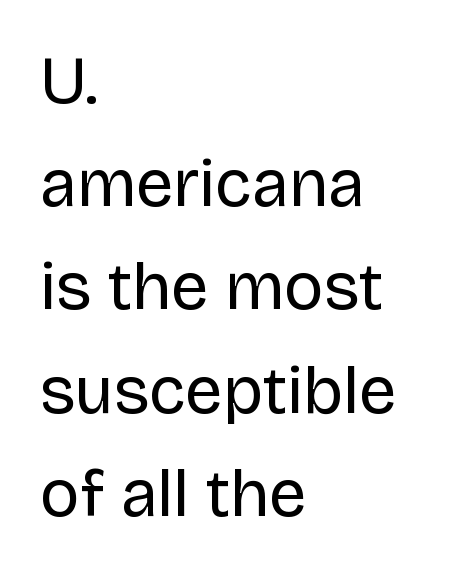
The image shows 67 px regular-weight sans-serif type, upright; set left-aligned, normal line spacing (1.54x), normal letter spacing, not underlined; low stroke contrast and a large x-height.
